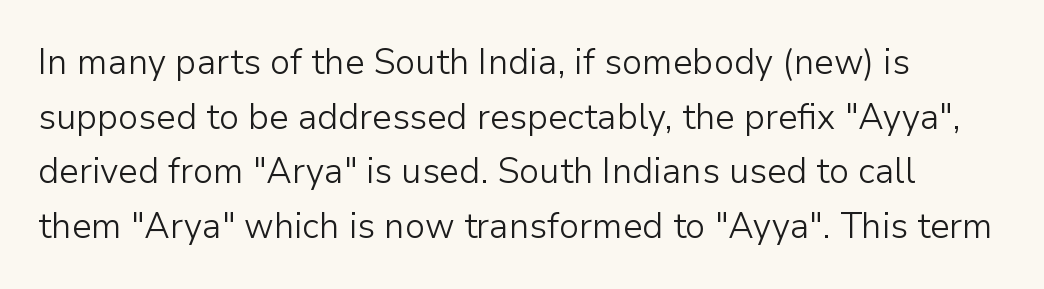
Only glyphs here, with clear space below each row. Proportional: the letters do not fall into vertical columns. This sample uses a sans-serif face. Whoever set this chose a conventional vertical rhythm. Style check: upright. Weight: regular or lighter.
